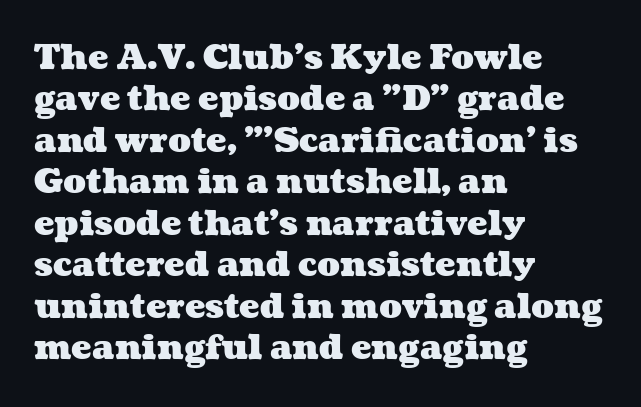
{"bold": "yes", "weight": "heavy", "width": "wide", "stroke_contrast": "medium", "x_height": "medium", "monospaced": "no", "underline": "no", "align": "left", "line_spacing_ratio": 1.22, "letter_spacing": "normal", "letter_spacing_em": 0.0, "glyph_px": 34}
